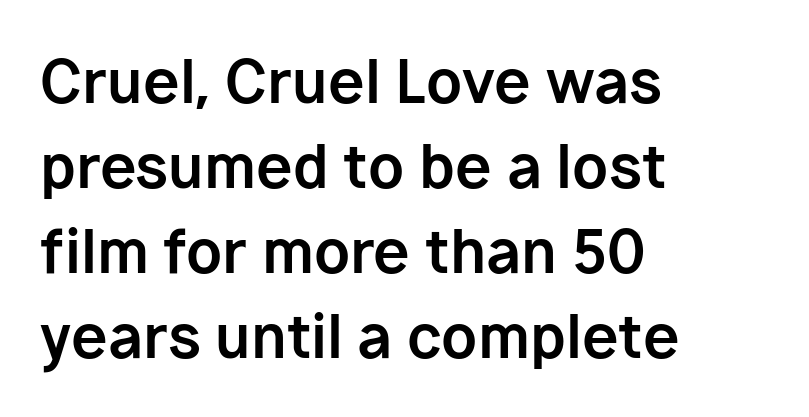
Q: Is the text bold? A: Yes.
Q: Is the text italic (slanted)? A: No, it is upright.
Q: Is the typeface a serif or a sans-serif typeface? A: Sans-serif.
Q: Is the text underlined? A: No.
Q: How is the paragraph aligned? A: Left-aligned.
Q: Is the spacing between letters normal or unusually wide? A: Normal.
Q: Is the spacing between lines tight, normal or loose? A: Normal.
Q: Width (condensed, normal, or wide)? A: Normal.
Q: Stroke contrast? A: Low.
Q: x-height? A: Medium.
Q: Monospaced? A: No.
